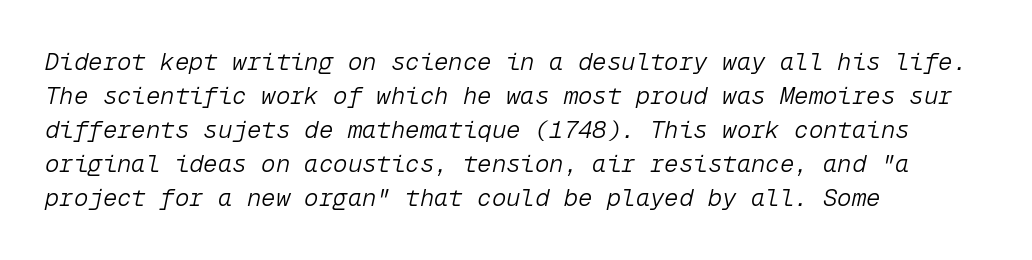
The image shows 24 px text type, italic (leaning right); set left-aligned, normal line spacing (1.42x), normal letter spacing, not underlined.
